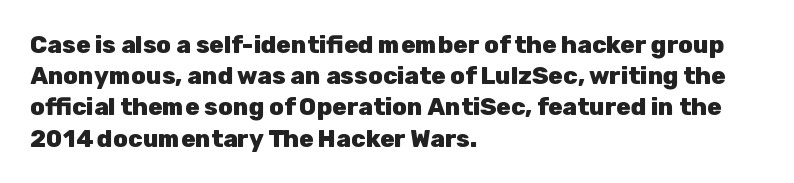
Every letter is thick-stroked: bold, no question. Line starts are locked; line ends wander. What's the leading like? Ordinary, nothing unusual. Glance below the letters and you will spot only blank space.
